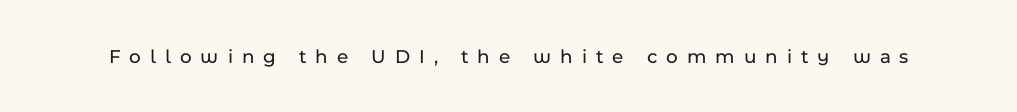
{"italic": "no", "underline": "no", "letter_spacing": "wide", "letter_spacing_em": 0.45, "glyph_px": 20}
